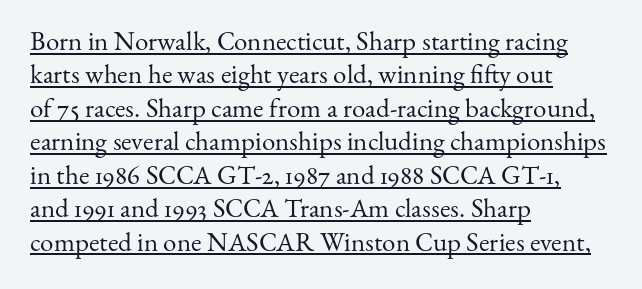
Q: Is the text bold? A: No.
Q: Is the text italic (slanted)? A: No, it is upright.
Q: Is the text underlined? A: Yes.
Q: How is the paragraph aligned? A: Left-aligned.
Q: Is the spacing between letters normal or unusually wide? A: Normal.
